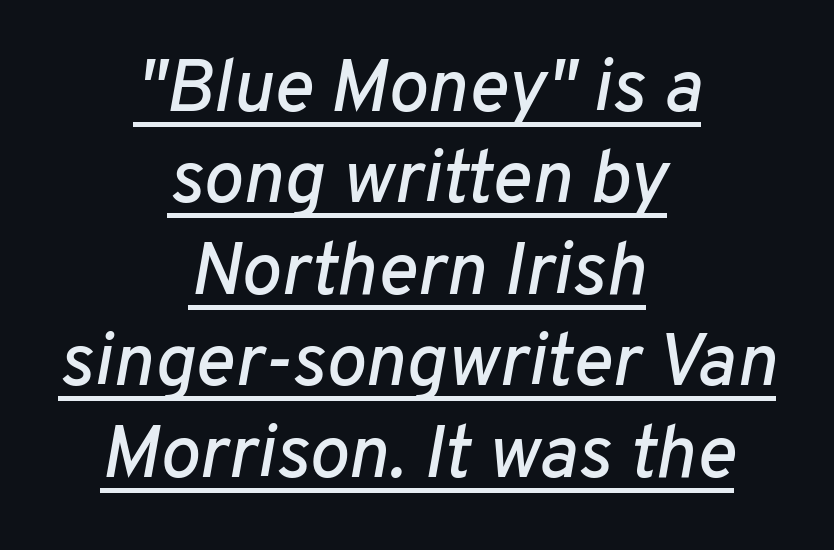
Q: Is the text italic (slanted)? A: Yes, it leans right by about 10 degrees.
Q: Is the text underlined? A: Yes.
Q: How is the paragraph aligned? A: Centered.
Q: Is the spacing between letters normal or unusually wide? A: Normal.
Q: Width (condensed, normal, or wide)? A: Normal.
Q: Stroke contrast? A: Low.
Q: x-height? A: Medium.
Q: Monospaced? A: No.
